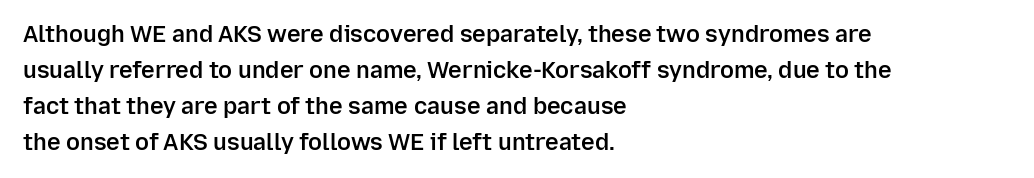
Visually the block forms a straight wall on the left and a jagged coastline on the right. Bold? Not quite — semibold, heavier than regular but stopping short. Horizontal bands of white between lines are of average thickness. Inter-character spacing is left at the font's built-in metrics.
